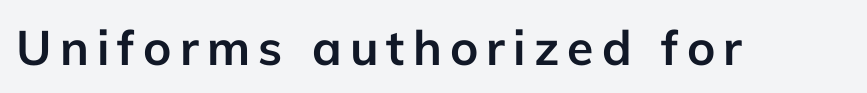
{"serif": "no", "italic": "no", "bold": "yes", "weight": "semibold", "width": "normal", "stroke_contrast": "low", "x_height": "medium", "monospaced": "no", "underline": "no", "glyph_px": 48}
